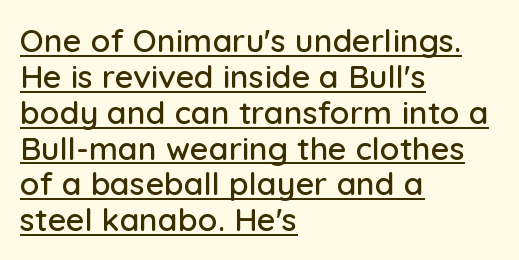
The image shows 32 px sans-serif type, upright; set left-aligned, tight line spacing (1.12x), normal letter spacing, underlined; low stroke contrast and a medium x-height.
